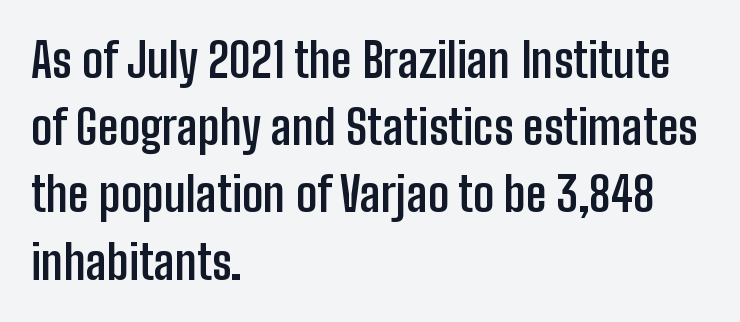
{"serif": "no", "italic": "no", "bold": "yes", "weight": "semibold", "width": "condensed", "stroke_contrast": "low", "x_height": "medium", "monospaced": "no", "underline": "no", "align": "left", "line_spacing": "normal", "line_spacing_ratio": 1.43, "letter_spacing": "normal", "letter_spacing_em": 0.0, "glyph_px": 47}
